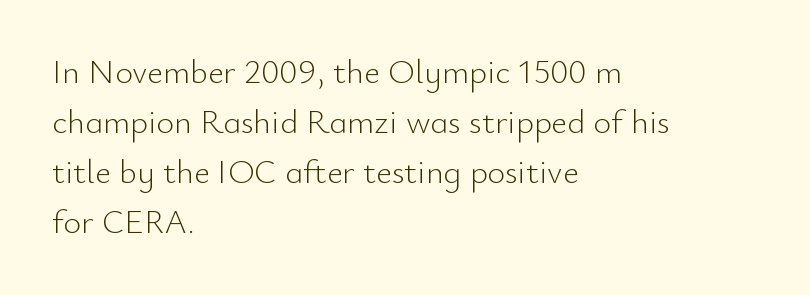
The image shows 34 px light sans-serif type, upright; set left-aligned, normal line spacing (1.47x), normal letter spacing, not underlined; low stroke contrast and a small x-height.
